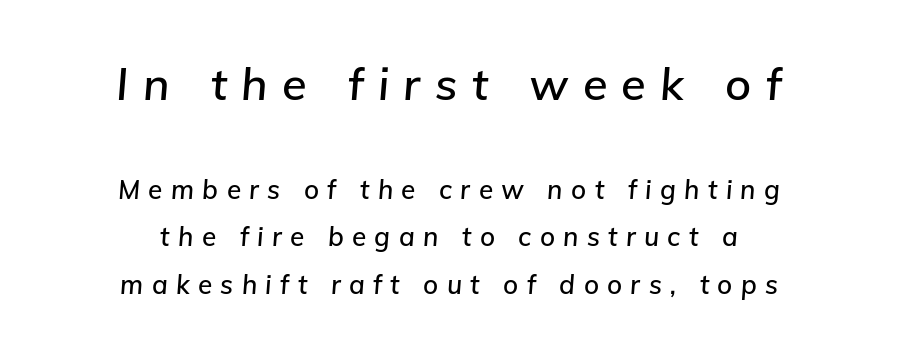
The image shows 45 px text type, italic (leaning right); set centered, line spacing 1.82x, unusually wide letter spacing (+0.32 em), not underlined; the first (top) block is 1.73x larger; low stroke contrast and a medium x-height.
